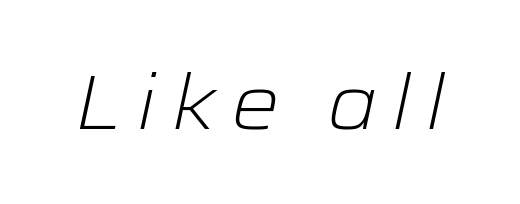
The image shows 77 px light, wide type, italic (leaning right); set not underlined; low stroke contrast and a medium x-height.
